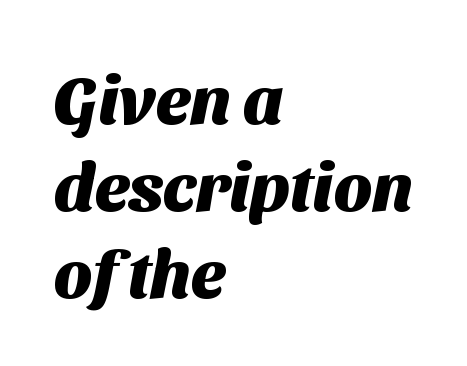
{"serif": "no", "bold": "yes", "weight": "heavy", "width": "normal", "stroke_contrast": "medium", "x_height": "medium", "monospaced": "no", "underline": "no", "align": "left", "line_spacing": "normal", "line_spacing_ratio": 1.28, "letter_spacing": "normal", "letter_spacing_em": 0.0, "glyph_px": 68}
